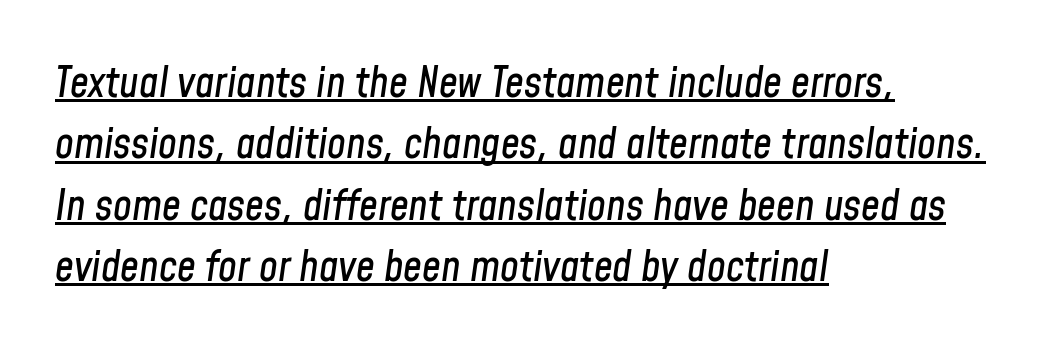
Q: Is the text italic (slanted)? A: Yes, it leans right by about 8 degrees.
Q: Is the text underlined? A: Yes.
Q: How is the paragraph aligned? A: Left-aligned.
Q: Is the spacing between letters normal or unusually wide? A: Normal.
Q: Is the spacing between lines tight, normal or loose? A: Normal.
Q: Width (condensed, normal, or wide)? A: Condensed.
Q: Stroke contrast? A: Low.
Q: x-height? A: Medium.
Q: Monospaced? A: No.
